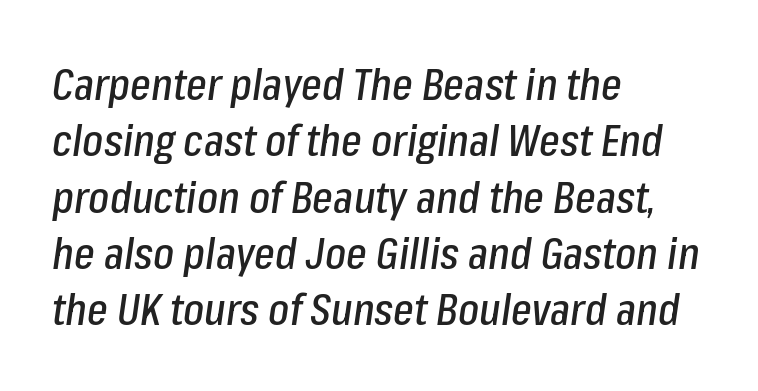
{"italic": "yes", "lean": "right", "slant_degrees": 8, "width": "condensed", "stroke_contrast": "low", "x_height": "medium", "monospaced": "no", "underline": "no", "align": "left", "line_spacing": "normal", "line_spacing_ratio": 1.28, "letter_spacing": "normal", "letter_spacing_em": 0.0, "glyph_px": 44}
